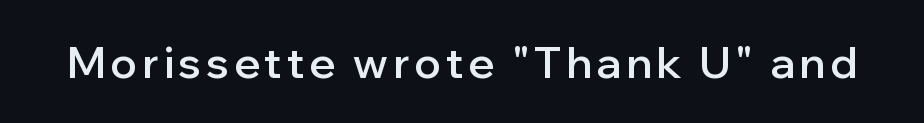
The font's upright variant was chosen for this text. Each letter keeps its own natural width here, so spacing adapts to shape. The typesetting leans somewhat heavy: a semibold. This rendering employs a face without finishing strokes, i.e., a sans-serif.
